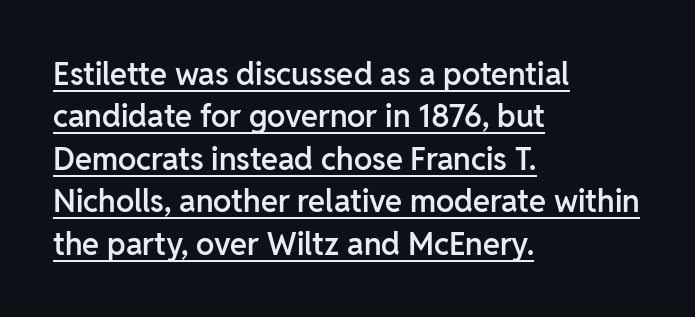
{"serif": "no", "italic": "no", "bold": "semi", "weight": "semibold", "width": "normal", "stroke_contrast": "low", "x_height": "medium", "monospaced": "no", "underline": "yes", "align": "left", "line_spacing": "normal", "line_spacing_ratio": 1.37, "letter_spacing": "normal", "letter_spacing_em": 0.0, "glyph_px": 31}
